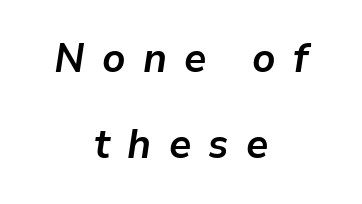
The image shows 41 px semibold type, italic (leaning right); set centered, loose line spacing (2.1x), unusually wide letter spacing (+0.42 em), not underlined; low stroke contrast and a medium x-height.
